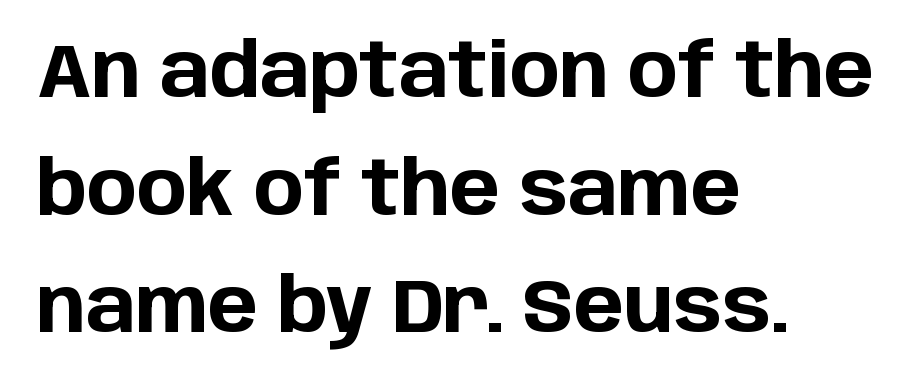
The letters stand upright; this is a roman face. The text was rendered using a sans face with plain stroke endings. Decoration check: the copy has no underline. Emphasis by weight is at full strength: bold.
